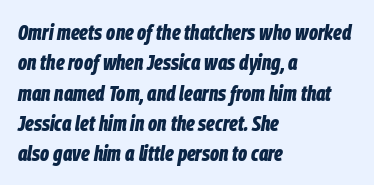
{"italic": "yes", "lean": "right", "slant_degrees": 9, "bold": "yes", "underline": "no", "align": "left", "line_spacing": "normal", "line_spacing_ratio": 1.38, "letter_spacing": "normal", "letter_spacing_em": 0.0, "glyph_px": 22}
